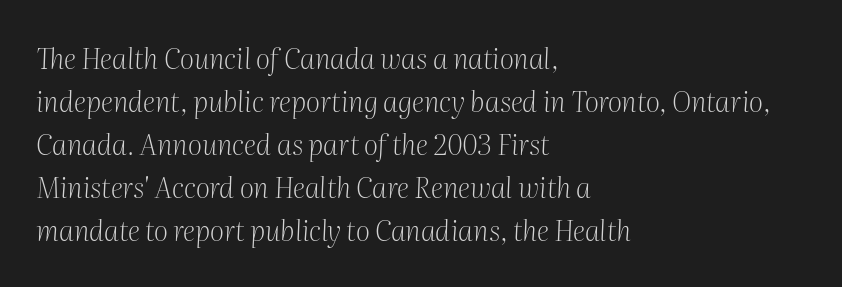
The image shows 28 px light serif type, italic (leaning right); set left-aligned, normal line spacing (1.54x), normal letter spacing, not underlined; medium stroke contrast and a medium x-height.
